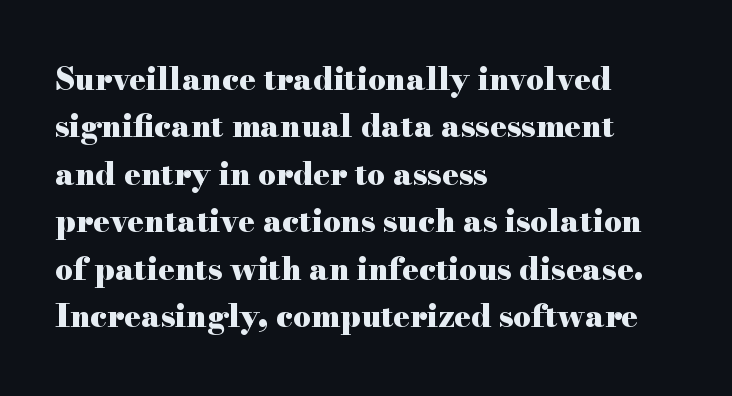
{"serif": "yes", "italic": "no", "bold": "yes", "weight": "heavy", "width": "wide", "stroke_contrast": "high", "x_height": "small", "monospaced": "no", "underline": "no", "align": "left", "line_spacing": "normal", "line_spacing_ratio": 1.53, "letter_spacing": "normal", "letter_spacing_em": 0.0, "glyph_px": 31}
